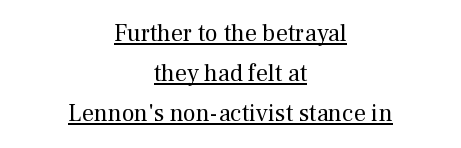
{"italic": "no", "bold": "no", "underline": "yes", "align": "center", "line_spacing": "normal", "line_spacing_ratio": 1.66, "letter_spacing": "normal", "letter_spacing_em": 0.0, "glyph_px": 24}
